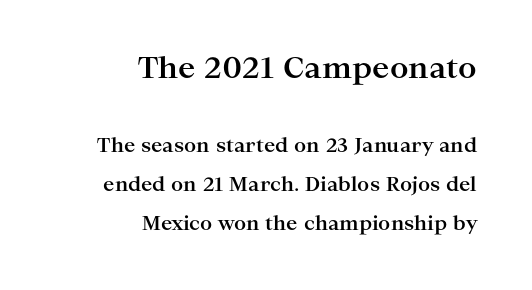
The image shows 29 px bold, wide serif type, upright; set right-aligned, loose line spacing (2.04x), normal letter spacing, not underlined; the first (top) block is 1.53x larger; high stroke contrast and a medium x-height.
